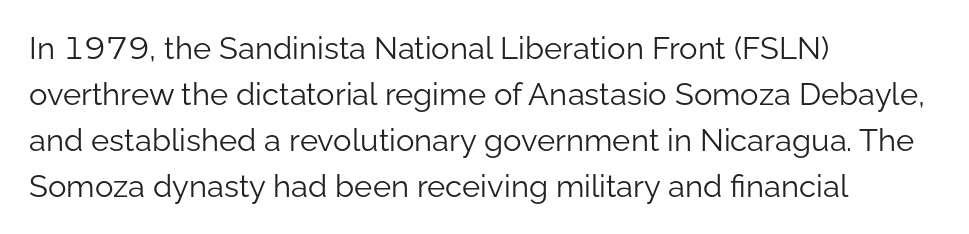
The letterforms sit at book weight or below. This rendering leaves character spacing at its baseline value. You can tell it's not italic because the verticals are truly vertical. The rows are spaced the way most documents space them.
